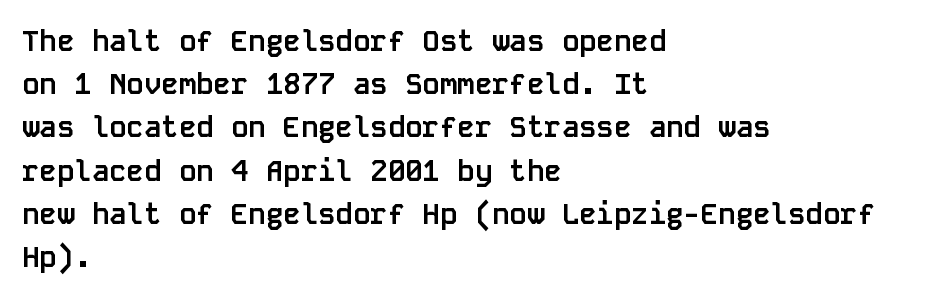
Reading down the column, the eye jumps a familiar distance to each next line. The face used here is a sans, in the tradition of grotesques and geometrics. The characters look thick and weighty, a clear bold. Horizontally, the lines are justified to the leading edge only. The face used here is rendered with its standard letterfit.
